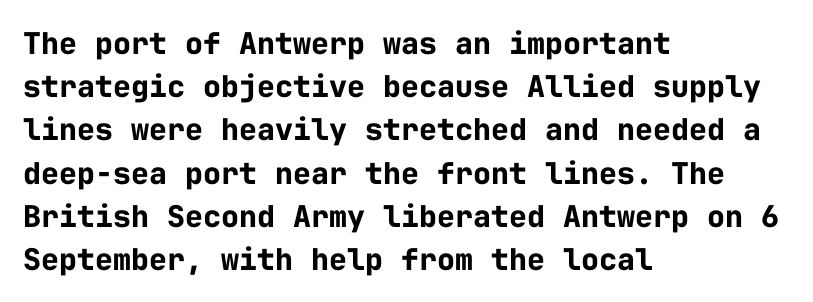
The image shows 30 px bold sans-serif type, upright, monospaced; set left-aligned, normal line spacing (1.44x), normal letter spacing, not underlined; low stroke contrast and a medium x-height.
